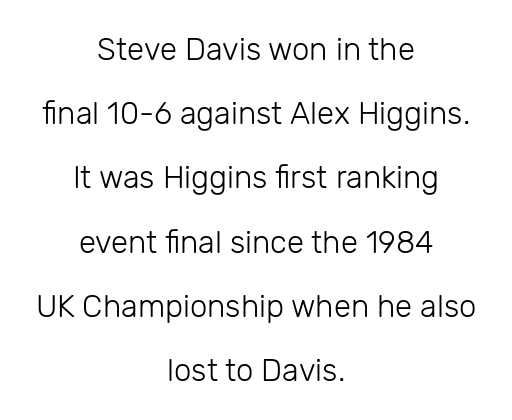
{"serif": "no", "italic": "no", "bold": "no", "weight": "light", "width": "normal", "stroke_contrast": "low", "x_height": "medium", "monospaced": "no", "underline": "no", "align": "center", "line_spacing": "loose", "line_spacing_ratio": 2.07, "letter_spacing": "normal", "letter_spacing_em": 0.0, "glyph_px": 31}
